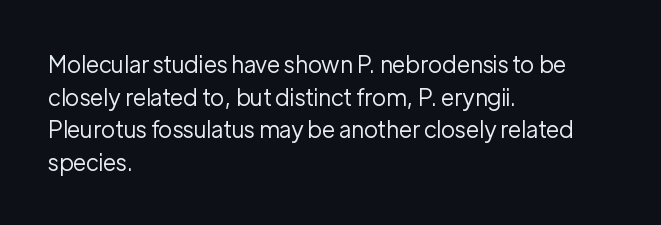
The image shows 23 px text type, upright; set left-aligned, normal line spacing (1.42x), normal letter spacing, not underlined.
